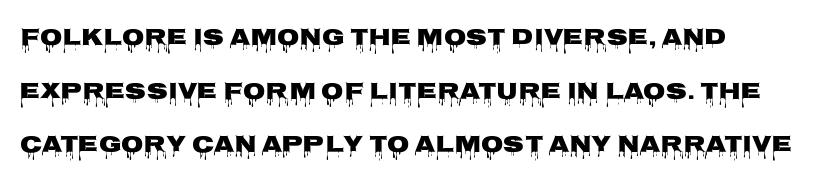
Posture: vertical. Honestly, there is no underline to notice here at all. On the weight axis this lands at bold, roughly 700. Rows of type keep a wide berth in the vertical direction. Characters follow at the spacing the type designer built in.
